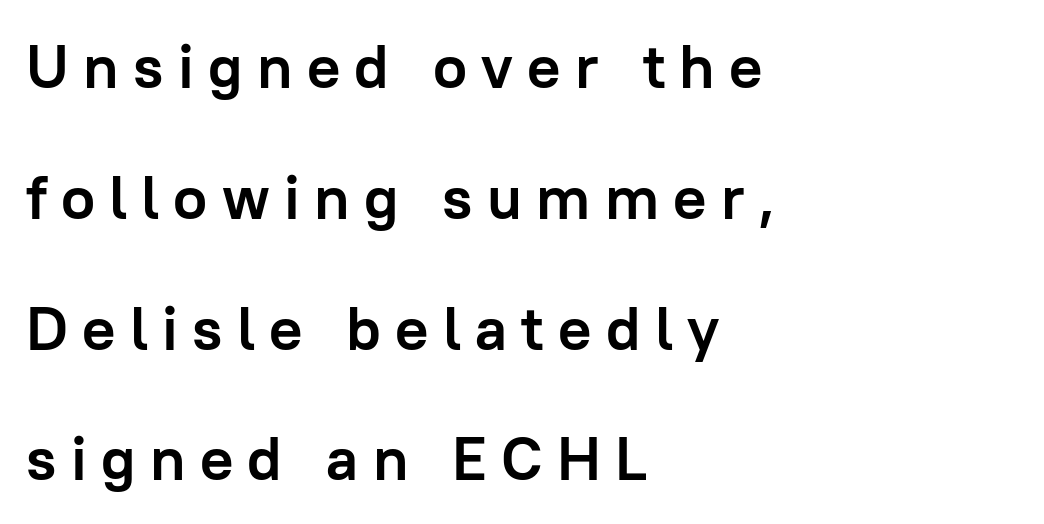
Q: Is the text bold? A: Yes.
Q: Is the text italic (slanted)? A: No, it is upright.
Q: Is the typeface a serif or a sans-serif typeface? A: Sans-serif.
Q: Is the text underlined? A: No.
Q: How is the paragraph aligned? A: Left-aligned.
Q: Is the spacing between letters normal or unusually wide? A: Unusually wide.
Q: Is the spacing between lines tight, normal or loose? A: Loose.
Q: Width (condensed, normal, or wide)? A: Normal.
Q: Stroke contrast? A: Low.
Q: x-height? A: Medium.
Q: Monospaced? A: No.
